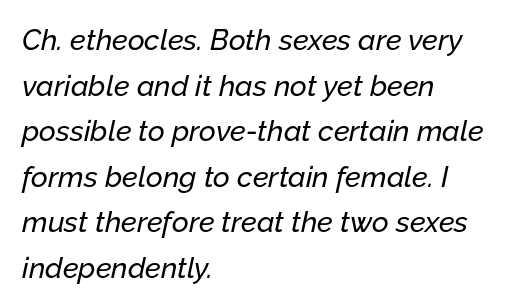
The image shows 29 px text type, italic (leaning right); set left-aligned, normal line spacing (1.57x), normal letter spacing, not underlined; low stroke contrast and a medium x-height.
